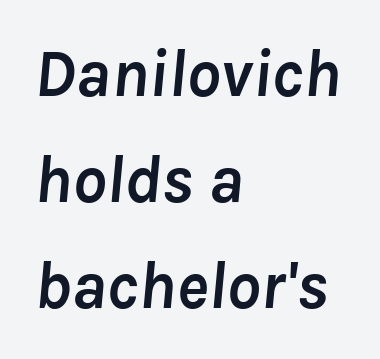
Regarding leading, the lines here are spaced in the standard way. Clear beneath every line of the passage. The letters are slanted; this is an italic face. The face used here is rendered with its standard letterfit. The font is running at its bold setting. The letters advance in unequal steps, a hallmark of proportional type.
